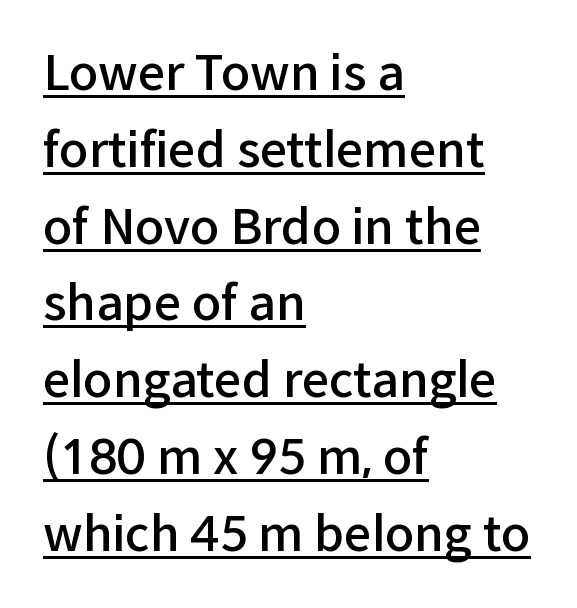
{"serif": "no", "italic": "no", "bold": "semi", "weight": "semibold", "width": "normal", "stroke_contrast": "low", "x_height": "medium", "monospaced": "no", "underline": "yes", "align": "left", "line_spacing": "normal", "line_spacing_ratio": 1.6, "letter_spacing": "normal", "letter_spacing_em": 0.0, "glyph_px": 48}
